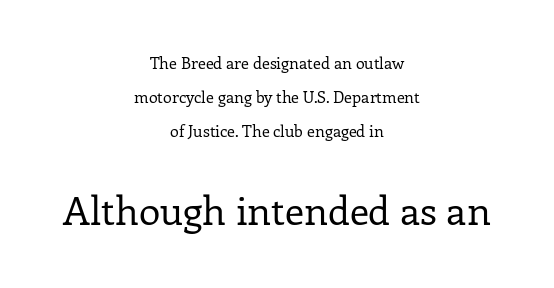
Posture: straight, roman, zero tilt. Horizontal bands of white between lines are thick stripes. Any mark beneath the type? The region is blank. Note: smaller setting up top, larger setting below. The type family on display is of the serif kind. Alignment: centered.
